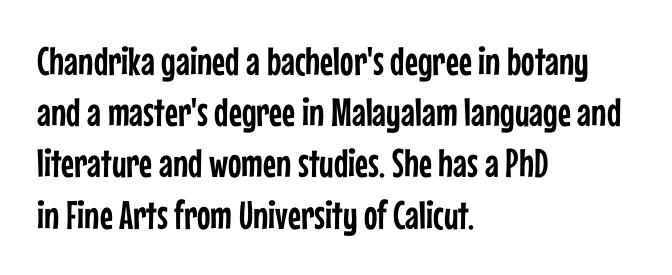
{"serif": "no", "italic": "no", "width": "condensed", "stroke_contrast": "low", "x_height": "medium", "monospaced": "no", "underline": "no", "align": "left", "line_spacing": "normal", "line_spacing_ratio": 1.28, "letter_spacing": "normal", "letter_spacing_em": 0.0, "glyph_px": 40}
